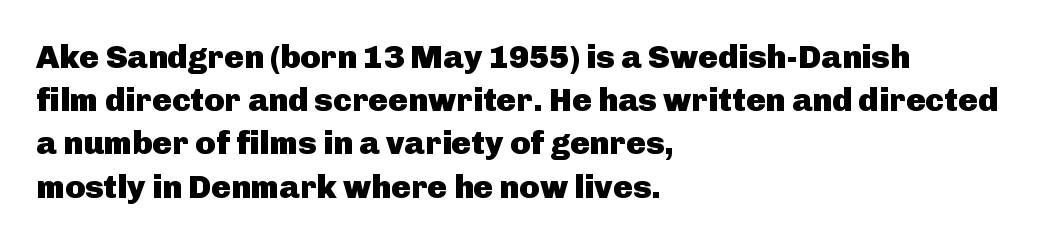
{"serif": "no", "italic": "no", "bold": "yes", "weight": "heavy", "width": "normal", "stroke_contrast": "low", "x_height": "medium", "monospaced": "no", "underline": "no", "align": "left", "line_spacing": "normal", "line_spacing_ratio": 1.31, "letter_spacing": "normal", "letter_spacing_em": 0.0, "glyph_px": 33}
